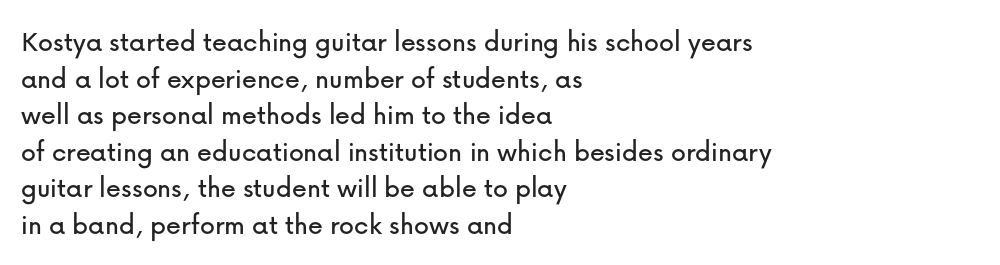
Has an underline been added? It has not. In CSS terms this would be text-align: left. Ascenders rise straight up at ninety degrees. A typesetter would call this proportional, since set widths differ per character.
